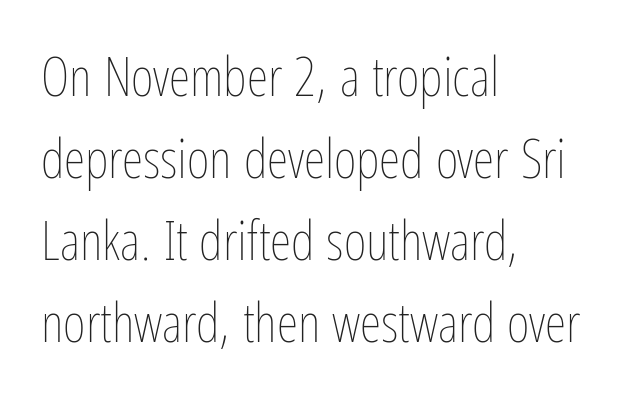
Layout note: lines flush left. The block of text has a typical density, with ordinary space between rows. The letterforms sit shoulder to shoulder at normal distance. Nothing heavy about these letters — not bold at all. These lines are rendered in a variable-pitch font.
